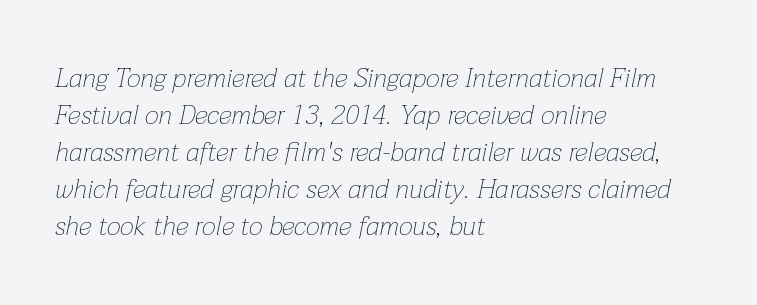
Honestly, the letter spacing is just normal — you wouldn't notice it. These glyphs show unthickened strokes, regular width or finer. The glyphs look as if they've been sheared to an angle. Underline: absent. The compositor pushed each line to the left boundary. The space between consecutive lines is moderate.
